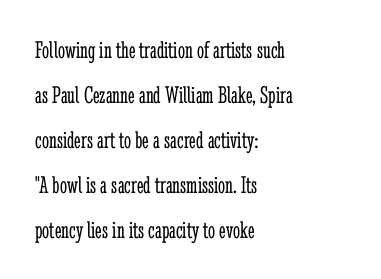
Q: Is the text bold? A: No.
Q: Is the text italic (slanted)? A: No, it is upright.
Q: Is the text underlined? A: No.
Q: How is the paragraph aligned? A: Left-aligned.
Q: Is the spacing between letters normal or unusually wide? A: Normal.
